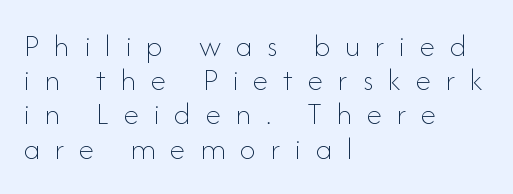
Q: Is the text bold? A: No.
Q: Is the text italic (slanted)? A: No, it is upright.
Q: Is the text underlined? A: No.
Q: How is the paragraph aligned? A: Left-aligned.
Q: Is the spacing between letters normal or unusually wide? A: Unusually wide.
Q: Is the spacing between lines tight, normal or loose? A: Tight.
Q: Width (condensed, normal, or wide)? A: Normal.
Q: Stroke contrast? A: Low.
Q: x-height? A: Small.
Q: Monospaced? A: No.
